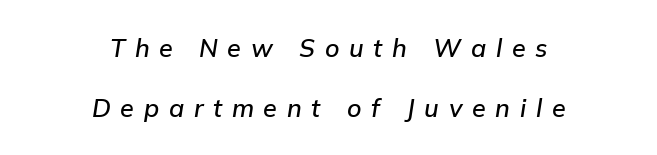
The image shows 25 px text type, italic (leaning right); set centered, loose line spacing (2.39x), unusually wide letter spacing (+0.39 em), not underlined.
